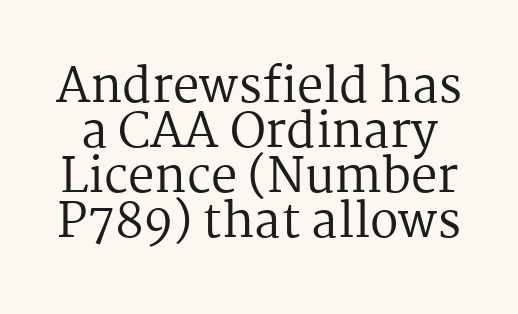
{"serif": "yes", "italic": "no", "bold": "no", "weight": "regular", "width": "normal", "stroke_contrast": "medium", "x_height": "medium", "monospaced": "no", "underline": "no", "line_spacing": "tight", "line_spacing_ratio": 0.96, "letter_spacing": "normal", "letter_spacing_em": 0.0, "glyph_px": 47}
